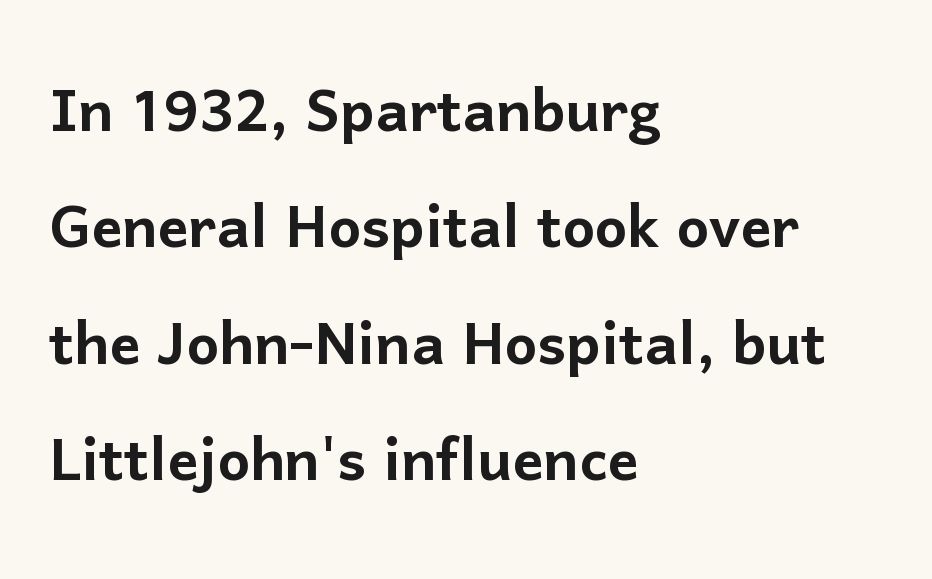
The image shows 77 px sans-serif type, upright; set left-aligned, normal line spacing (1.51x), normal letter spacing, not underlined; low stroke contrast and a medium x-height.
